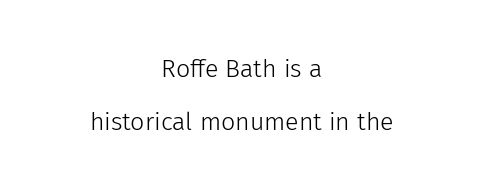
The weight tops out at a normal text grade. Every row of glyphs is offset so its center matches the block's center. If you measured baseline to baseline, you'd find a long distance. These lines were composed using upright roman letters.
